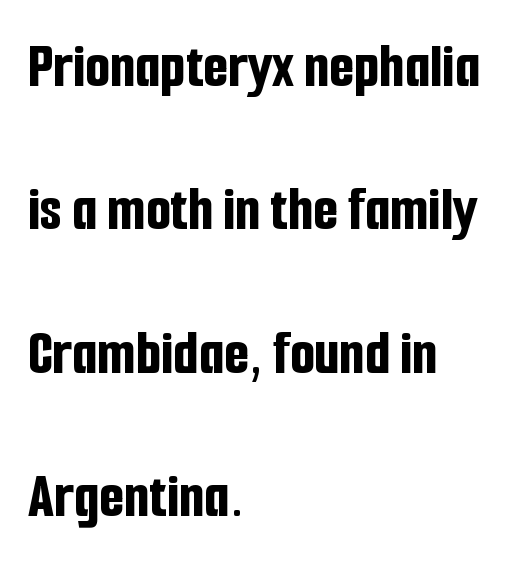
Type without underlining. Varying glyph widths throughout — classic text-font behaviour. Emphasis by weight is at full strength: bold. Notice how the passage keeps a crisp vertical edge on the left only.
